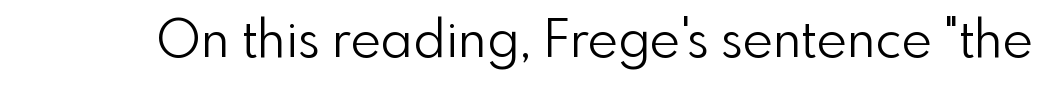
Q: Is the text bold? A: No.
Q: Is the text italic (slanted)? A: No, it is upright.
Q: Is the typeface a serif or a sans-serif typeface? A: Sans-serif.
Q: Is the text underlined? A: No.
Q: Is the spacing between letters normal or unusually wide? A: Normal.
Q: Width (condensed, normal, or wide)? A: Normal.
Q: x-height? A: Small.
Q: Monospaced? A: No.
